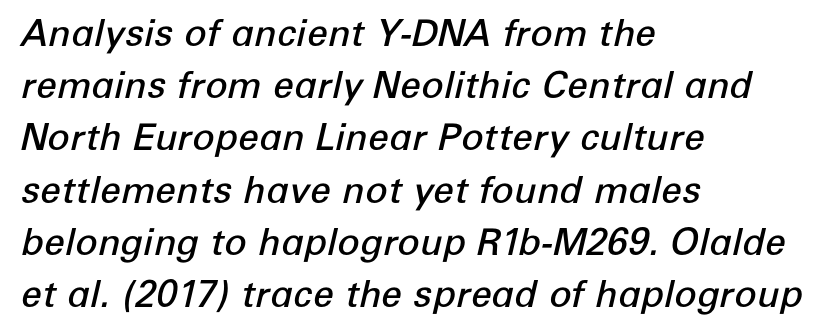
Q: Is the text bold? A: Semi-bold.
Q: Is the text italic (slanted)? A: Yes, it leans right by about 12 degrees.
Q: Is the text underlined? A: No.
Q: How is the paragraph aligned? A: Left-aligned.
Q: Is the spacing between letters normal or unusually wide? A: Normal.
Q: Is the spacing between lines tight, normal or loose? A: Normal.
Q: Width (condensed, normal, or wide)? A: Normal.
Q: Stroke contrast? A: Low.
Q: x-height? A: Medium.
Q: Monospaced? A: No.
